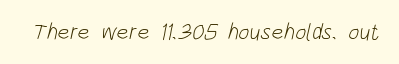
The image shows 23 px text type; set normal letter spacing, not underlined.
